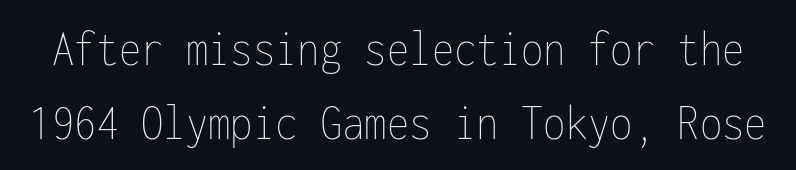
Q: Is the text bold? A: No.
Q: Is the text italic (slanted)? A: No, it is upright.
Q: Is the text underlined? A: No.
Q: Is the spacing between letters normal or unusually wide? A: Normal.
Q: Is the spacing between lines tight, normal or loose? A: Normal.
Q: Width (condensed, normal, or wide)? A: Condensed.
Q: Stroke contrast? A: Low.
Q: x-height? A: Medium.
Q: Monospaced? A: Yes.
